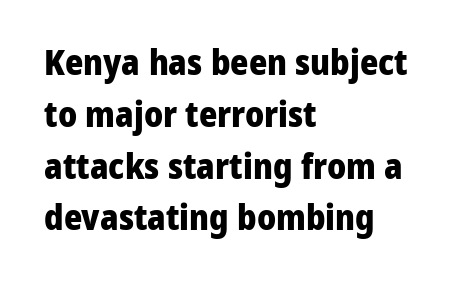
{"serif": "no", "italic": "no", "bold": "yes", "weight": "heavy", "width": "normal", "stroke_contrast": "low", "x_height": "medium", "monospaced": "no", "underline": "no", "align": "left", "line_spacing": "normal", "line_spacing_ratio": 1.48, "letter_spacing": "normal", "letter_spacing_em": 0.0, "glyph_px": 35}
